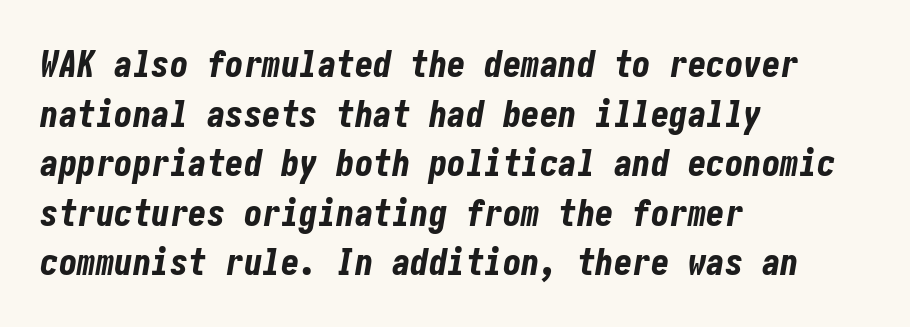
The lines sit at an ordinary, default distance from one another. Horizontal alignment here is leftward, the default for most running prose. The area under the type is left untouched. Tall strokes in this sample are angled rather than plumb. The gaps between neighbouring characters are ordinary and unremarkable.
